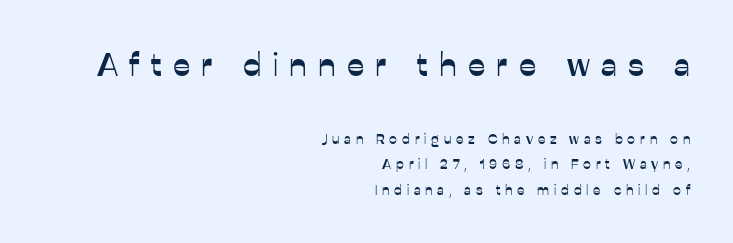
Q: Is the text italic (slanted)? A: No, it is upright.
Q: Is the typeface a serif or a sans-serif typeface? A: Sans-serif.
Q: Is the text underlined? A: No.
Q: How is the paragraph aligned? A: Right-aligned.
Q: Is the spacing between letters normal or unusually wide? A: Unusually wide.
Q: Which block of text is set in a larger size, the first (top) or the second (bottom)? A: The first (top) one.
Q: Width (condensed, normal, or wide)? A: Normal.
Q: Stroke contrast? A: Low.
Q: x-height? A: Medium.
Q: Monospaced? A: No.
